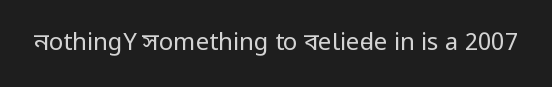
Only glyphs here, with clear space below each row. Notice how the stems are strictly vertical — no italics here. Between one letter and the next there's only the usual sliver of space. Is this a heavy cut? Hardly; it is regular or lighter.
